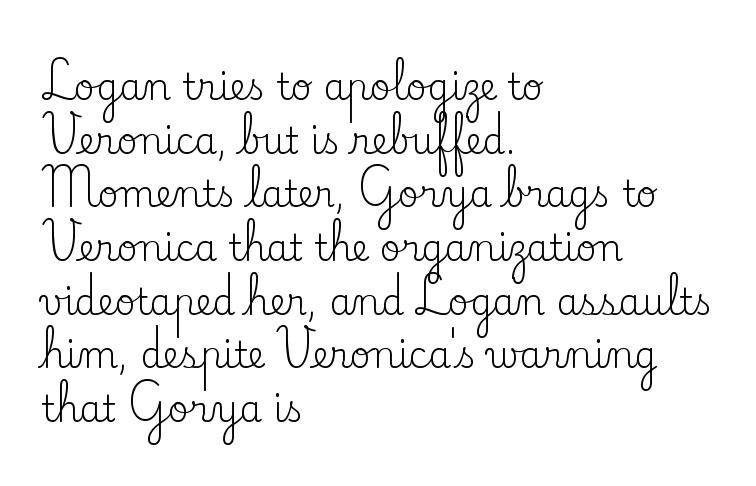
{"italic": "no", "bold": "no", "weight": "regular", "width": "normal", "stroke_contrast": "low", "x_height": "small", "monospaced": "no", "underline": "no", "align": "left", "line_spacing": "normal", "line_spacing_ratio": 1.49, "letter_spacing": "normal", "letter_spacing_em": 0.0, "glyph_px": 36}
